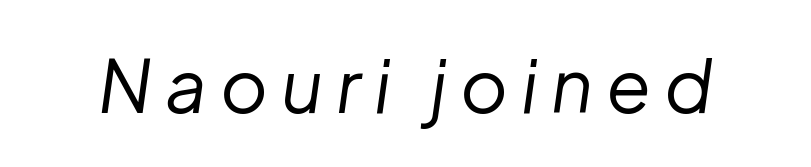
The image shows 73 px regular-weight type, italic (leaning right); set not underlined; low stroke contrast and a medium x-height.
